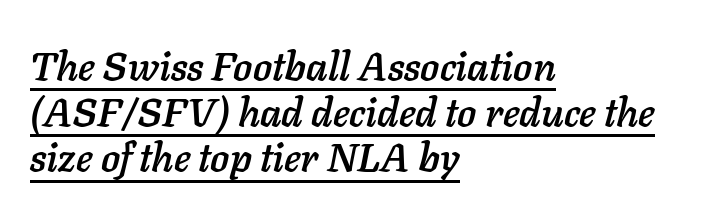
The rendered words wear a rule along their underside. Interline gaps are noticeably narrow in this sample. The specimen reads as italic at a glance. The lines are quadded left. Looks like regular typesetting: each glyph gets only the width it needs.
